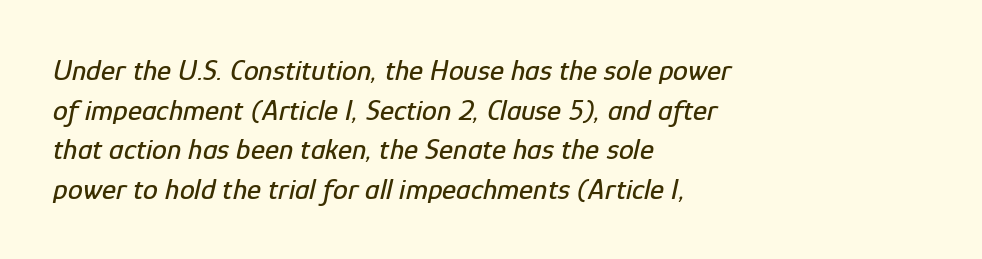
{"italic": "yes", "lean": "right", "slant_degrees": 12, "width": "condensed", "stroke_contrast": "low", "x_height": "medium", "monospaced": "no", "underline": "no", "align": "left", "line_spacing": "normal", "line_spacing_ratio": 1.32, "letter_spacing": "normal", "letter_spacing_em": 0.0, "glyph_px": 30}
